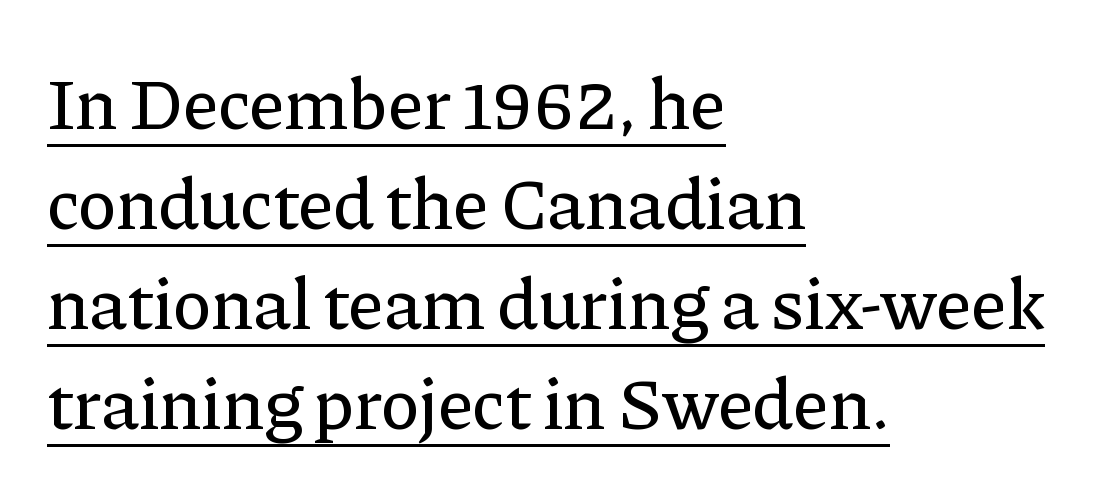
Do the letters lean? They stand straight. Short note: letters normally spaced. Compared with undecorated copy, this sample adds a rule below the words. Character widths vary here, with narrow letters taking less room than wide ones.
